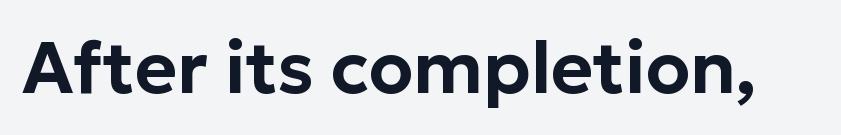
Q: Is the text italic (slanted)? A: No, it is upright.
Q: Is the typeface a serif or a sans-serif typeface? A: Sans-serif.
Q: Is the text underlined? A: No.
Q: Is the spacing between letters normal or unusually wide? A: Normal.
Q: Width (condensed, normal, or wide)? A: Normal.
Q: Stroke contrast? A: Low.
Q: x-height? A: Medium.
Q: Monospaced? A: No.
